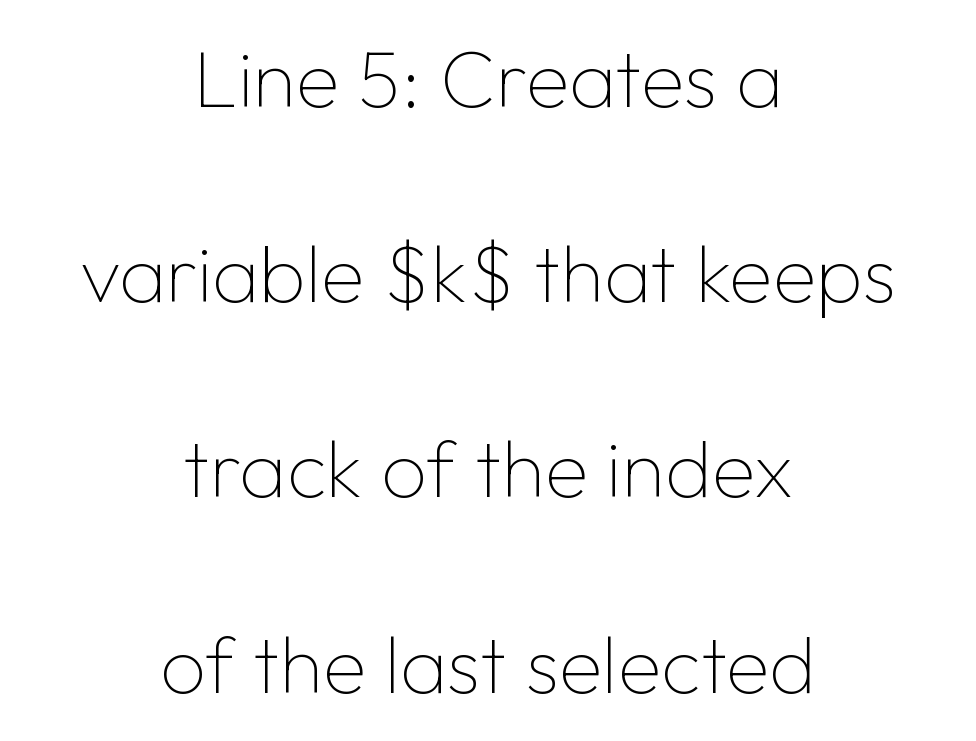
Q: Is the text bold? A: No.
Q: Is the text italic (slanted)? A: No, it is upright.
Q: Is the typeface a serif or a sans-serif typeface? A: Sans-serif.
Q: Is the text underlined? A: No.
Q: How is the paragraph aligned? A: Centered.
Q: Is the spacing between letters normal or unusually wide? A: Normal.
Q: Is the spacing between lines tight, normal or loose? A: Loose.
Q: Width (condensed, normal, or wide)? A: Normal.
Q: Stroke contrast? A: Low.
Q: x-height? A: Medium.
Q: Monospaced? A: No.
